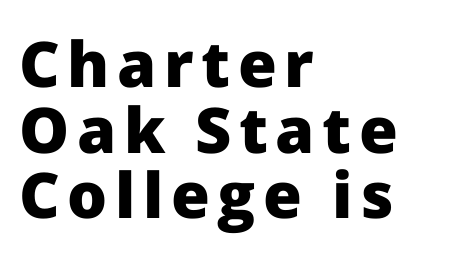
{"serif": "no", "italic": "no", "bold": "yes", "weight": "heavy", "width": "normal", "stroke_contrast": "low", "x_height": "medium", "monospaced": "no", "underline": "no", "align": "left", "line_spacing": "tight", "line_spacing_ratio": 1.04, "glyph_px": 63}
